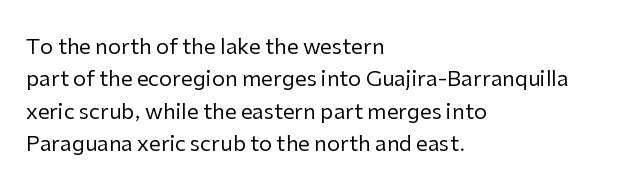
Q: Is the text bold? A: No.
Q: Is the text italic (slanted)? A: No, it is upright.
Q: Is the text underlined? A: No.
Q: How is the paragraph aligned? A: Left-aligned.
Q: Is the spacing between letters normal or unusually wide? A: Normal.
Q: Is the spacing between lines tight, normal or loose? A: Normal.
